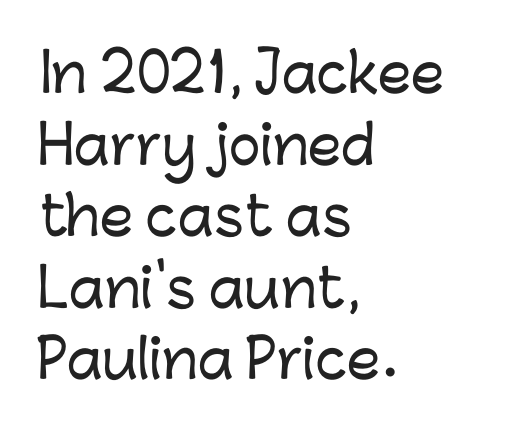
Q: Is the text italic (slanted)? A: No, it is upright.
Q: Is the typeface a serif or a sans-serif typeface? A: Sans-serif.
Q: Is the text underlined? A: No.
Q: How is the paragraph aligned? A: Left-aligned.
Q: Is the spacing between letters normal or unusually wide? A: Normal.
Q: Is the spacing between lines tight, normal or loose? A: Normal.
Q: Width (condensed, normal, or wide)? A: Normal.
Q: Stroke contrast? A: Low.
Q: x-height? A: Medium.
Q: Monospaced? A: No.
